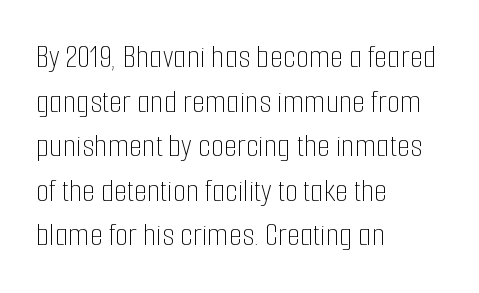
The image shows 34 px thin, condensed type, upright; set left-aligned, normal line spacing (1.31x), normal letter spacing, not underlined; low stroke contrast and a medium x-height.
